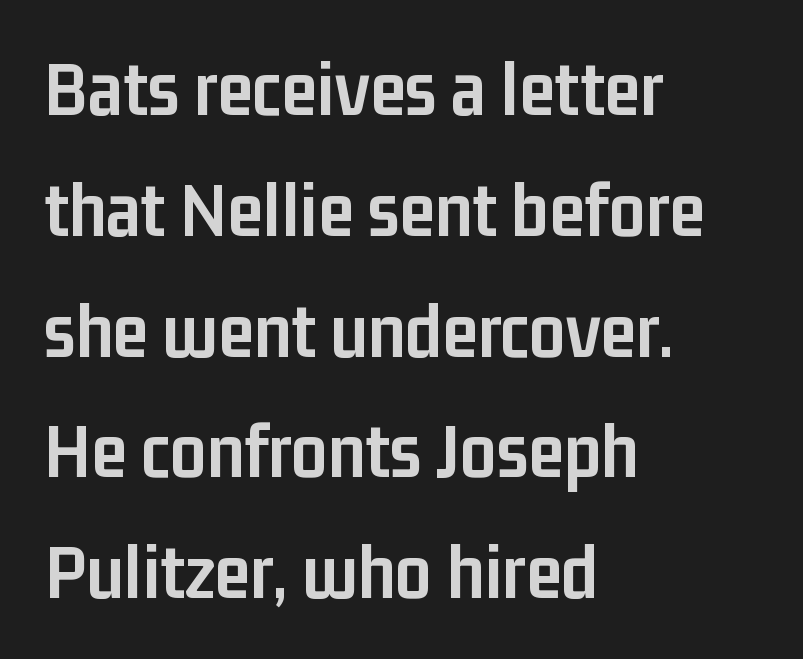
The image shows 80 px semibold, condensed sans-serif type, upright; set left-aligned, normal line spacing (1.51x), normal letter spacing, not underlined; low stroke contrast and a medium x-height.
